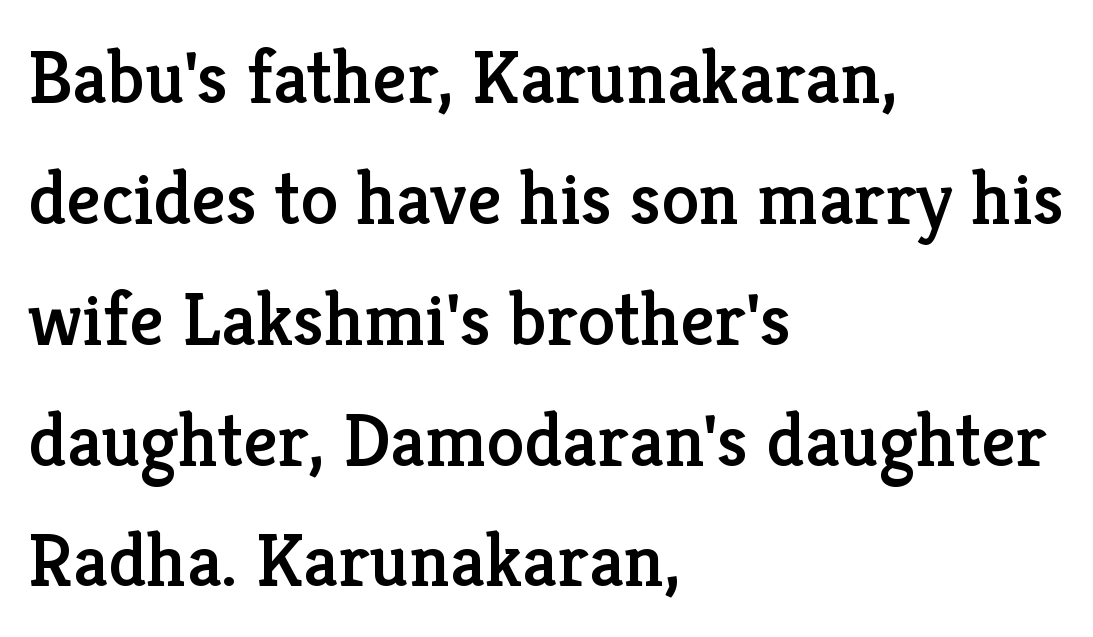
The image shows 76 px serif type, upright; set left-aligned, normal line spacing (1.59x), normal letter spacing, not underlined; low stroke contrast and a medium x-height.
